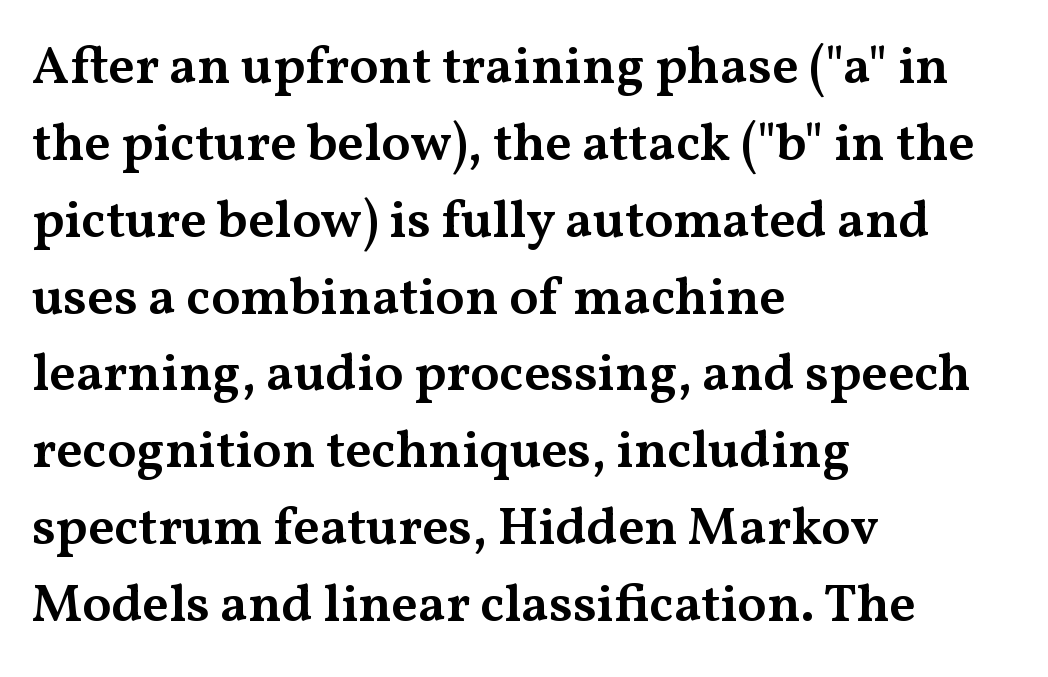
Q: Is the text bold? A: Semi-bold.
Q: Is the text italic (slanted)? A: No, it is upright.
Q: Is the typeface a serif or a sans-serif typeface? A: Serif.
Q: Is the text underlined? A: No.
Q: How is the paragraph aligned? A: Left-aligned.
Q: Is the spacing between letters normal or unusually wide? A: Normal.
Q: Is the spacing between lines tight, normal or loose? A: Normal.
Q: Width (condensed, normal, or wide)? A: Wide.
Q: Stroke contrast? A: Medium.
Q: x-height? A: Medium.
Q: Monospaced? A: No.
